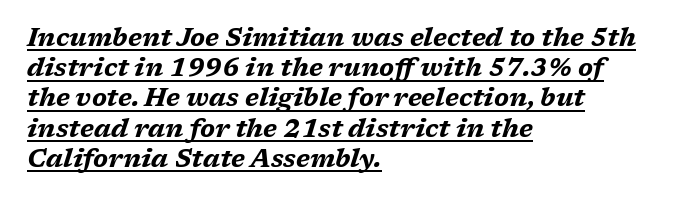
{"italic": "yes", "lean": "right", "slant_degrees": 17, "bold": "yes", "underline": "yes", "align": "left", "line_spacing_ratio": 1.21, "letter_spacing": "normal", "letter_spacing_em": 0.0, "glyph_px": 25}
